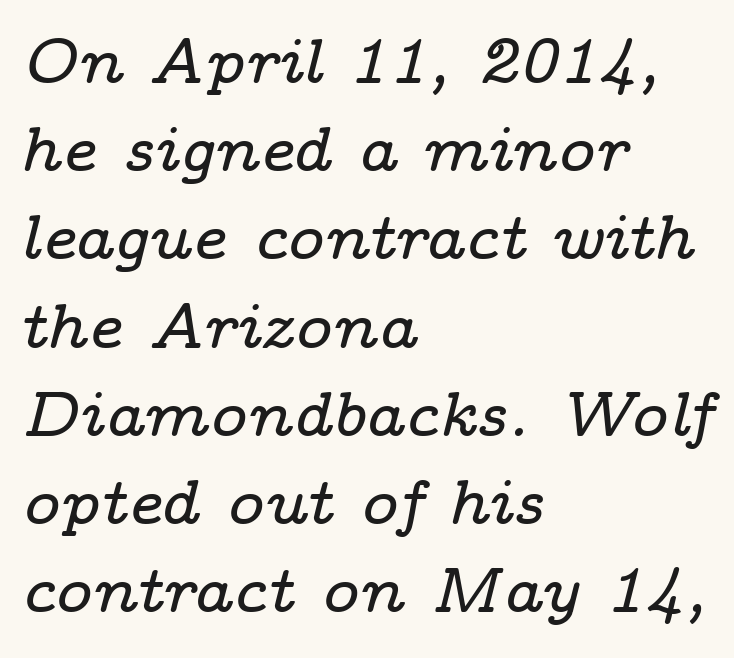
Slanted lettering throughout. The characters display serif detailing at their extremities. A classic flush-left, rag-right setting is used for this passage. The designer left line spacing at the default.
